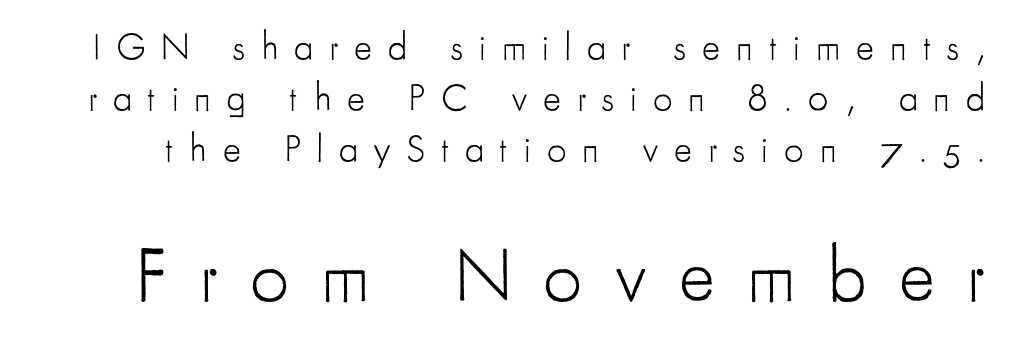
{"serif": "no", "italic": "no", "bold": "no", "weight": "light", "width": "condensed", "stroke_contrast": "low", "x_height": "small", "monospaced": "no", "underline": "no", "line_spacing": "normal", "line_spacing_ratio": 1.34, "letter_spacing": "wide", "letter_spacing_em": 0.42, "larger_block": "second", "size_ratio": 2.0, "glyph_px": 76}
